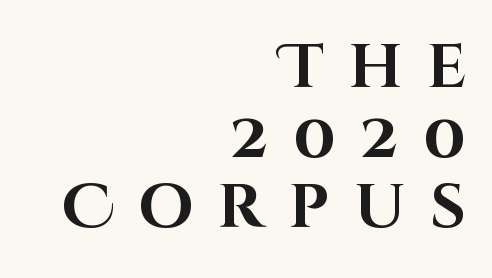
The image shows 62 px bold sans-serif type, upright; set right-aligned, tight line spacing (1.13x), unusually wide letter spacing (+0.4 em), not underlined; high stroke contrast and a large x-height.
